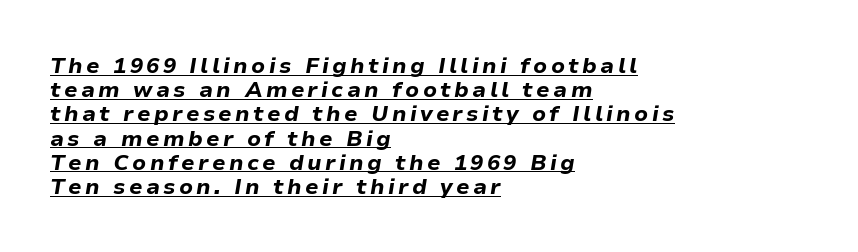
The image shows 22 px bold type, italic (leaning right); set left-aligned, tight line spacing (1.1x), underlined.
